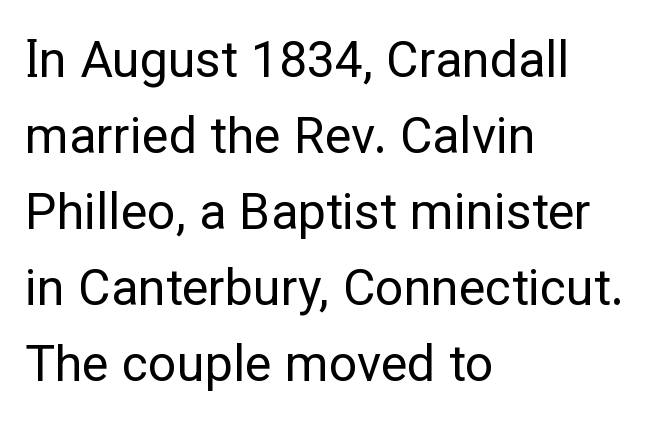
{"serif": "no", "italic": "no", "bold": "no", "weight": "regular", "width": "normal", "stroke_contrast": "low", "x_height": "medium", "monospaced": "no", "underline": "no", "align": "left", "line_spacing": "normal", "line_spacing_ratio": 1.52, "letter_spacing": "normal", "letter_spacing_em": 0.0, "glyph_px": 50}
